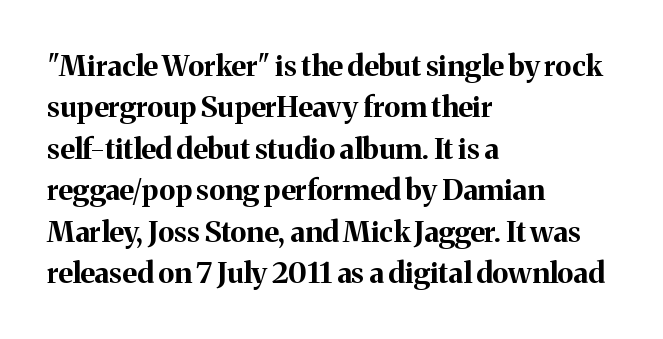
{"serif": "yes", "italic": "no", "bold": "yes", "weight": "bold", "width": "normal", "stroke_contrast": "medium", "x_height": "medium", "monospaced": "no", "underline": "no", "align": "left", "line_spacing": "normal", "line_spacing_ratio": 1.43, "letter_spacing": "normal", "letter_spacing_em": 0.0, "glyph_px": 29}
